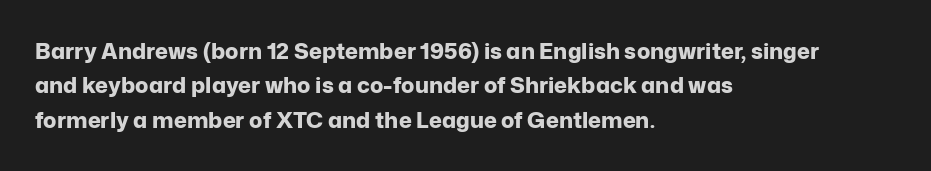
Upright lettering throughout. Just letters on the line, the space beneath them empty. The vertical gap from one line to the next is medium. Strong, thick strokes mark this as bold type. Short and long lines alike share a common starting point at left.
